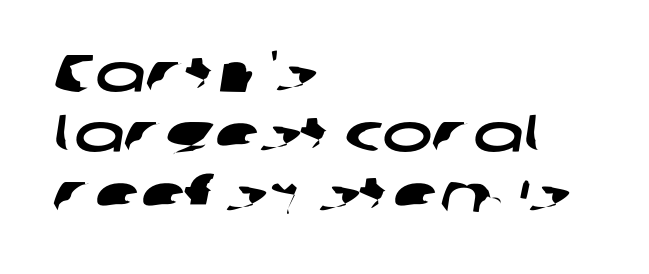
{"serif": "no", "width": "wide", "stroke_contrast": "low", "x_height": "medium", "monospaced": "no", "underline": "no", "align": "left", "line_spacing": "tight", "line_spacing_ratio": 1.13, "letter_spacing": "normal", "letter_spacing_em": 0.0, "glyph_px": 53}
